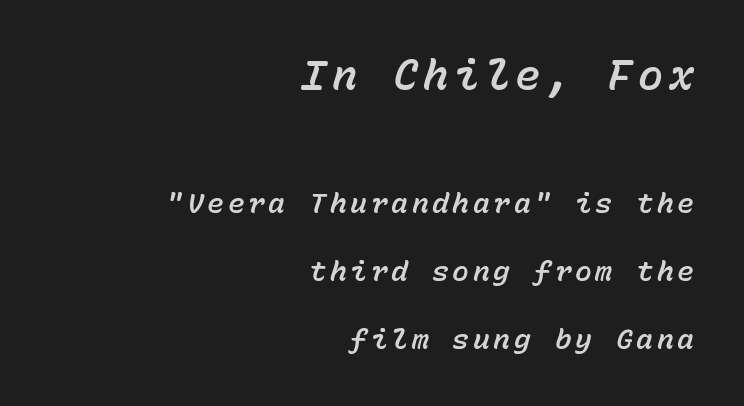
Q: Is the text italic (slanted)? A: Yes, it leans right by about 15 degrees.
Q: Is the text underlined? A: No.
Q: How is the paragraph aligned? A: Right-aligned.
Q: Is the spacing between lines tight, normal or loose? A: Loose.
Q: Which block of text is set in a larger size, the first (top) or the second (bottom)? A: The first (top) one.
Q: Width (condensed, normal, or wide)? A: Normal.
Q: Stroke contrast? A: Low.
Q: x-height? A: Medium.
Q: Monospaced? A: Yes.
